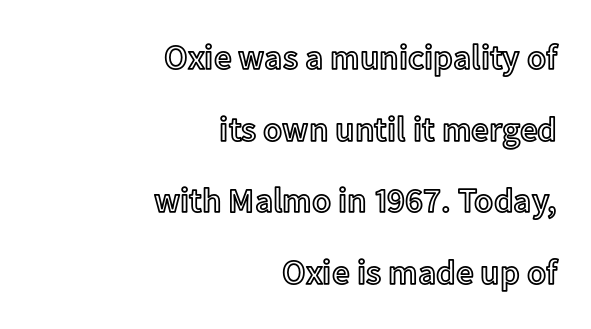
Honestly, the letter spacing is just normal — you wouldn't notice it. Horizontally, the lines are justified to the trailing edge only. In terms of leading, this rendering errs on the spacious side. Descender tails drop into unmarked territory. Spacing verdict: proportional, widths tailored to each character. When letters stand straight like this, we call the style roman or upright.
